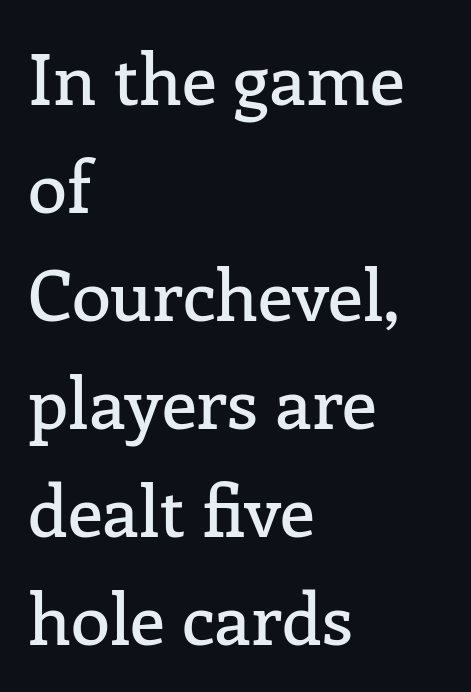
The face used here is proportionally spaced, like ordinary book or web type. The zone under the glyphs is completely vacant. The line-height multiplier appears to be the usual default. If you drew a line through each stem, it would be perfectly vertical. The setting favours the left margin, as ordinary paragraphs usually do.
